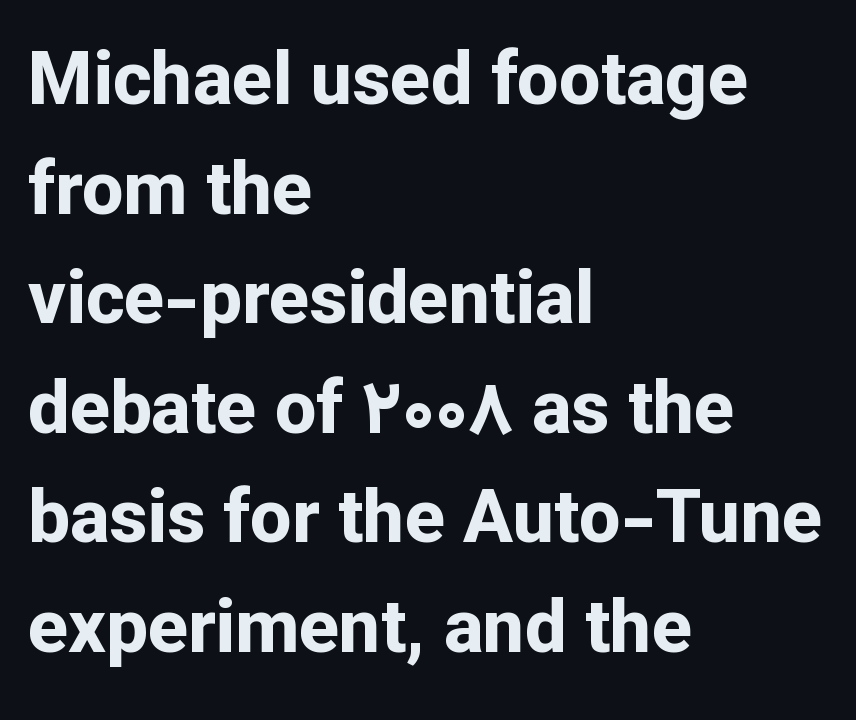
Short and long lines alike share a common starting point at left. The lettering stays uniformly vertical, giving the passage a roman look. If you measured baseline to baseline, you'd find a middling distance. The area under the type is left untouched. Each letter keeps its own natural width here, so spacing adapts to shape.
